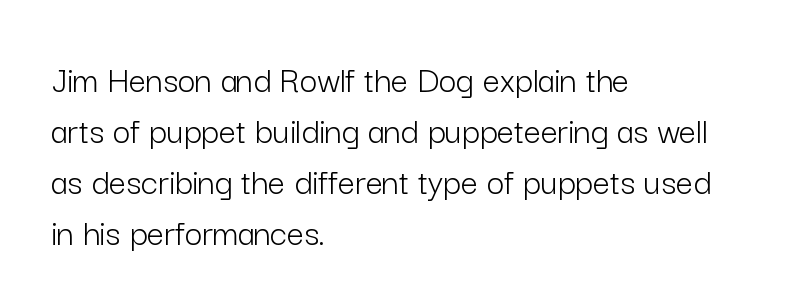
Q: Is the text bold? A: No.
Q: Is the text italic (slanted)? A: No, it is upright.
Q: Is the typeface a serif or a sans-serif typeface? A: Sans-serif.
Q: Is the text underlined? A: No.
Q: How is the paragraph aligned? A: Left-aligned.
Q: Is the spacing between letters normal or unusually wide? A: Normal.
Q: Is the spacing between lines tight, normal or loose? A: Normal.
Q: Width (condensed, normal, or wide)? A: Normal.
Q: Stroke contrast? A: Low.
Q: x-height? A: Medium.
Q: Monospaced? A: No.
